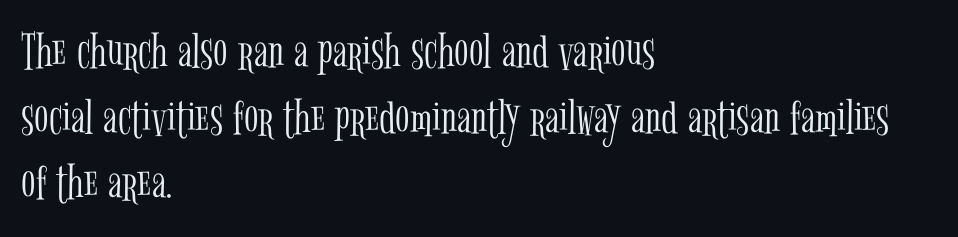
No extra ink here — the face is not bold. You could not count columns in this text — the font is proportionally spaced. Glyph-to-glyph distance matches everyday printed text. Posture: straight, roman, zero tilt.
